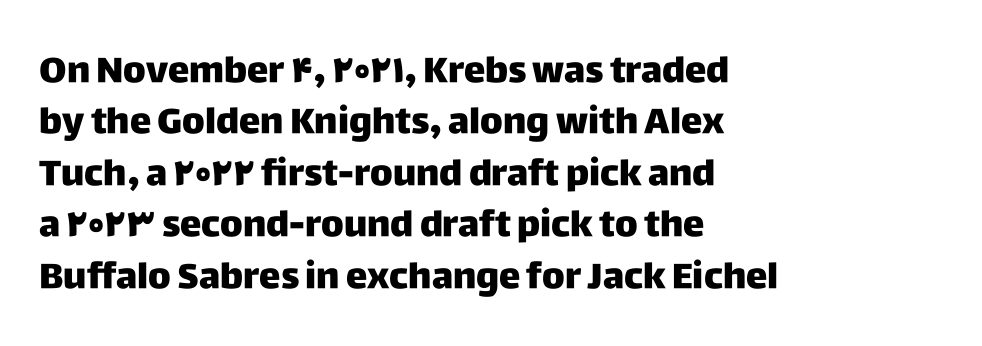
{"serif": "no", "italic": "no", "width": "normal", "stroke_contrast": "low", "x_height": "large", "monospaced": "no", "underline": "no", "align": "left", "line_spacing": "normal", "line_spacing_ratio": 1.43, "letter_spacing": "normal", "letter_spacing_em": 0.0, "glyph_px": 36}
